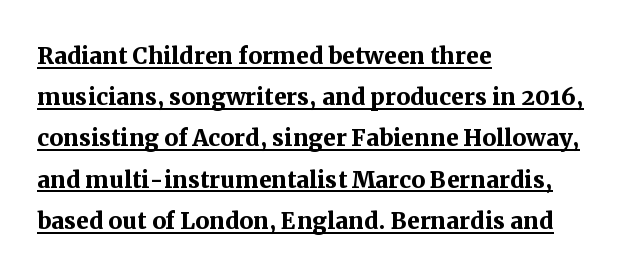
Q: Is the text bold? A: Yes.
Q: Is the text italic (slanted)? A: No, it is upright.
Q: Is the typeface a serif or a sans-serif typeface? A: Serif.
Q: Is the text underlined? A: Yes.
Q: How is the paragraph aligned? A: Left-aligned.
Q: Is the spacing between letters normal or unusually wide? A: Normal.
Q: Is the spacing between lines tight, normal or loose? A: Normal.
Q: Width (condensed, normal, or wide)? A: Normal.
Q: Stroke contrast? A: Medium.
Q: x-height? A: Medium.
Q: Monospaced? A: No.
